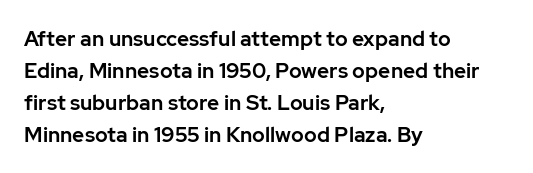
Spacing between characters is what you'd get straight out of the box. This sample is left-justified, so line endings fall wherever the words run out. Has an underline been added? It has not. Evenly set lines give the paragraph a standard silhouette. You can tell it's not italic because the verticals are truly vertical.
